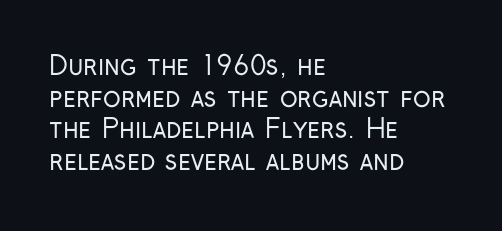
{"italic": "no", "bold": "no", "underline": "no", "align": "left", "line_spacing_ratio": 1.22, "letter_spacing": "normal", "letter_spacing_em": 0.0, "glyph_px": 26}
